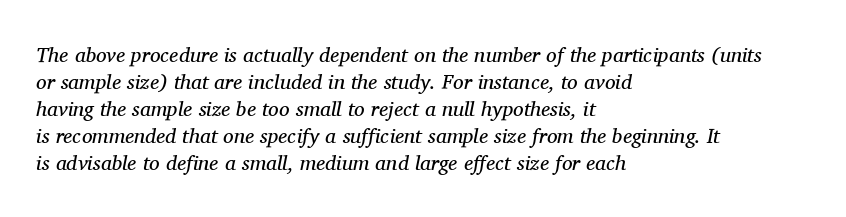
Teacher's note: observe the even left margin — that is flush-left alignment. Stroke mass is kept to a normal reading level or below. The lines sit at an ordinary, default distance from one another. The face used here is rendered with its standard letterfit. Unmarked baselines from the first word to the last.
